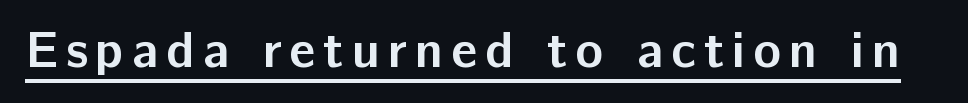
The letters stand straight up with perfectly vertical stems. A rule runs beneath these lines of type. The passage shown is emphatically bold. The letters advance in unequal steps, a hallmark of proportional type.
